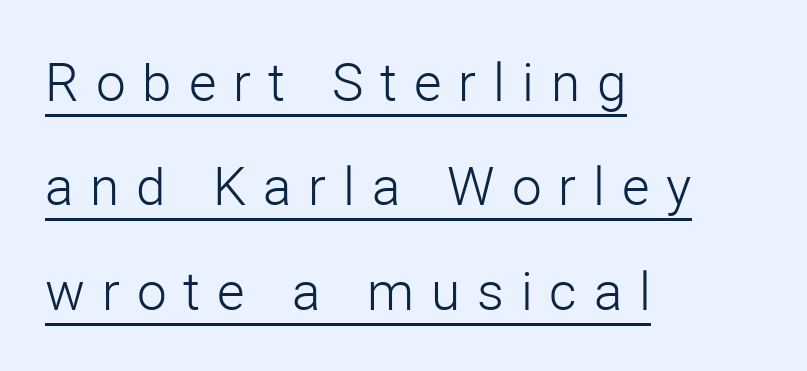
The image shows 53 px light sans-serif type, upright; set left-aligned, loose line spacing (1.97x), unusually wide letter spacing (+0.32 em), underlined; low stroke contrast and a medium x-height.
